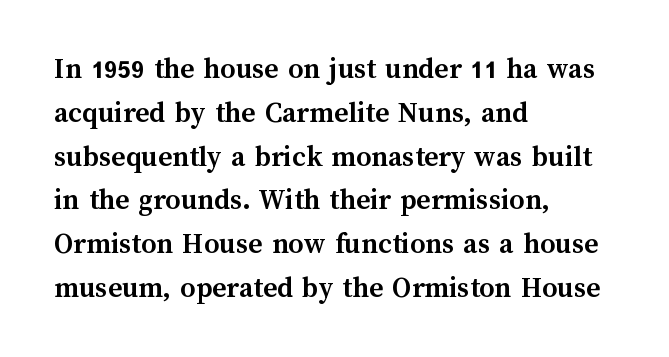
Q: Is the text bold? A: Yes.
Q: Is the text italic (slanted)? A: No, it is upright.
Q: Is the text underlined? A: No.
Q: How is the paragraph aligned? A: Left-aligned.
Q: Is the spacing between letters normal or unusually wide? A: Normal.
Q: Is the spacing between lines tight, normal or loose? A: Normal.
Q: Width (condensed, normal, or wide)? A: Normal.
Q: Stroke contrast? A: Medium.
Q: x-height? A: Medium.
Q: Monospaced? A: No.
